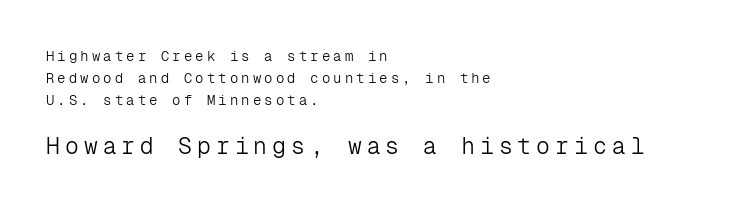
{"italic": "no", "bold": "no", "underline": "no", "align": "left", "line_spacing": "normal", "line_spacing_ratio": 1.56, "letter_spacing": "wide", "letter_spacing_em": 0.22, "larger_block": "second", "size_ratio": 1.64, "glyph_px": 23}
